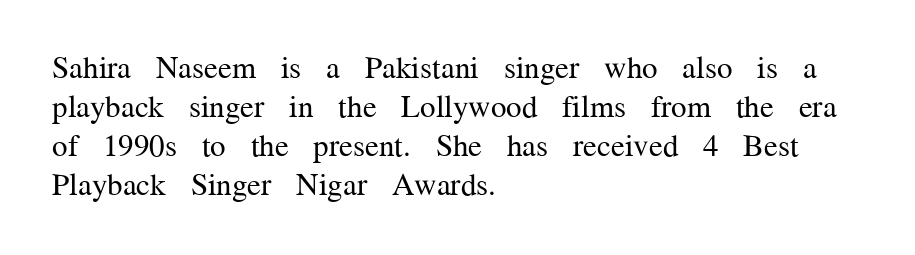
These glyphs show unthickened strokes, regular width or finer. This is the regular roman posture of the typeface. Classification — serif. Look at the tracking — it's just the regular setting, nothing added.
